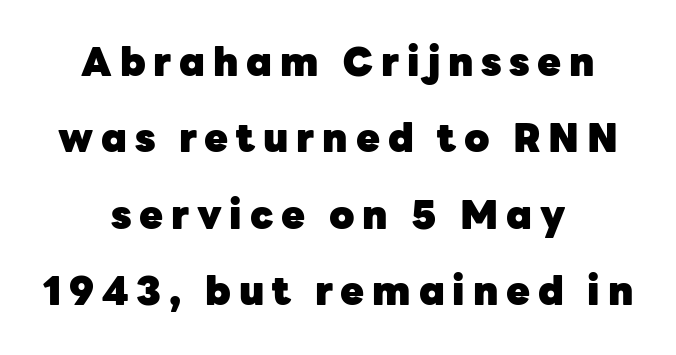
Q: Is the text bold? A: Yes.
Q: Is the text italic (slanted)? A: No, it is upright.
Q: Is the typeface a serif or a sans-serif typeface? A: Sans-serif.
Q: Is the text underlined? A: No.
Q: How is the paragraph aligned? A: Centered.
Q: Is the spacing between letters normal or unusually wide? A: Unusually wide.
Q: Is the spacing between lines tight, normal or loose? A: Loose.
Q: Width (condensed, normal, or wide)? A: Normal.
Q: Stroke contrast? A: Low.
Q: x-height? A: Medium.
Q: Monospaced? A: No.
